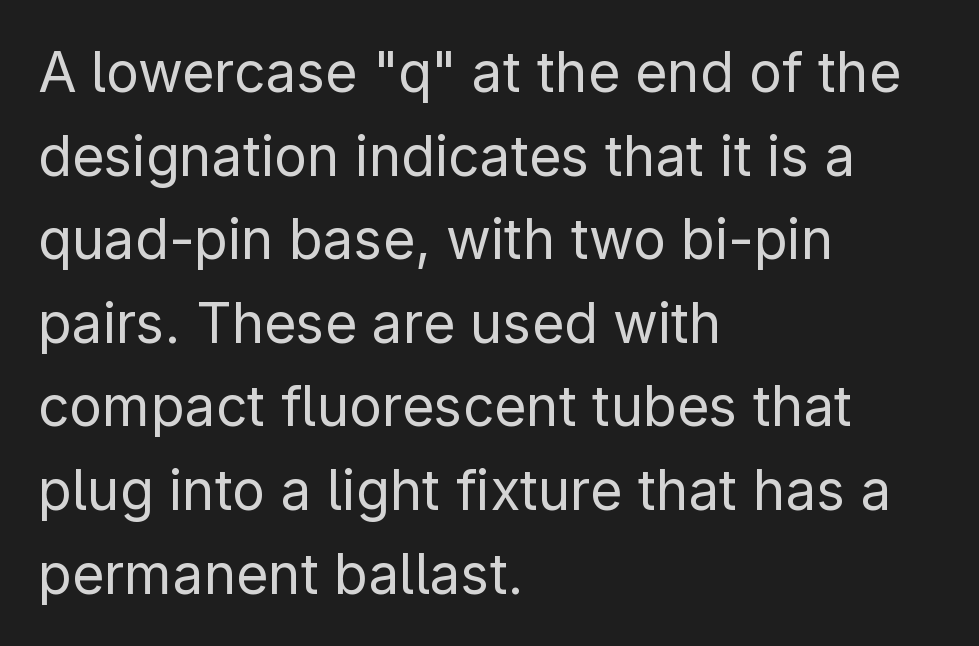
Q: Is the text bold? A: No.
Q: Is the text italic (slanted)? A: No, it is upright.
Q: Is the typeface a serif or a sans-serif typeface? A: Sans-serif.
Q: Is the text underlined? A: No.
Q: How is the paragraph aligned? A: Left-aligned.
Q: Is the spacing between letters normal or unusually wide? A: Normal.
Q: Is the spacing between lines tight, normal or loose? A: Normal.
Q: Width (condensed, normal, or wide)? A: Normal.
Q: Stroke contrast? A: Low.
Q: x-height? A: Medium.
Q: Monospaced? A: No.
